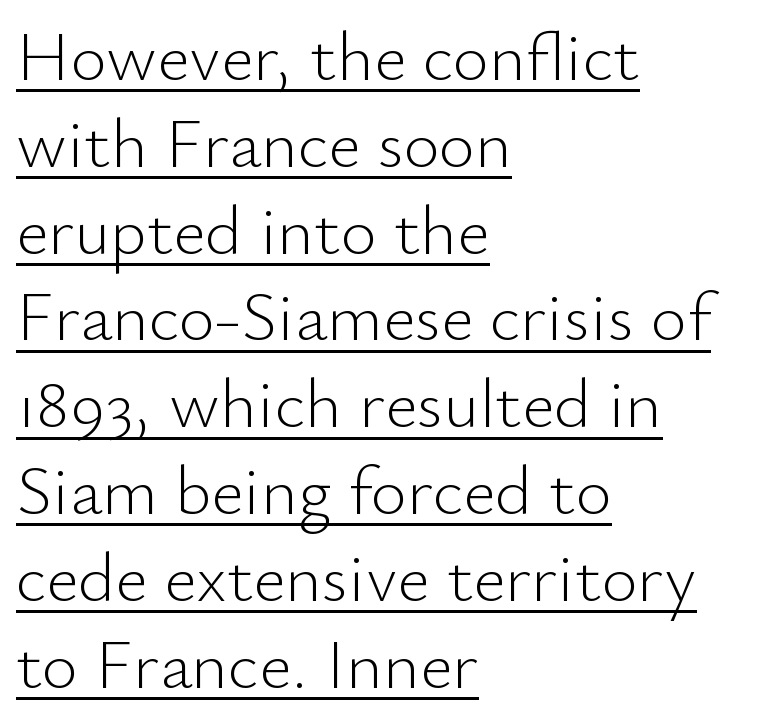
Q: Is the text bold? A: No.
Q: Is the text italic (slanted)? A: No, it is upright.
Q: Is the typeface a serif or a sans-serif typeface? A: Sans-serif.
Q: Is the text underlined? A: Yes.
Q: How is the paragraph aligned? A: Left-aligned.
Q: Is the spacing between letters normal or unusually wide? A: Normal.
Q: Width (condensed, normal, or wide)? A: Normal.
Q: Stroke contrast? A: Low.
Q: x-height? A: Small.
Q: Monospaced? A: No.
